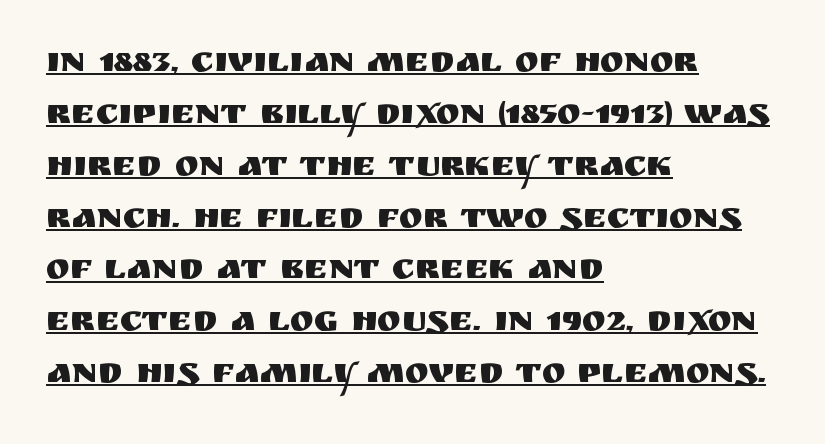
The passage shown is typed in a proportional face where columns would drift. This sample keeps an unexceptional amount of space between lines. The letters stand upright; this is a roman face. The face used here is a sans, in the tradition of grotesques and geometrics. Honestly, the underline is the first thing you notice here. Which margin do the lines hug? The left one — the right edge is uneven.
